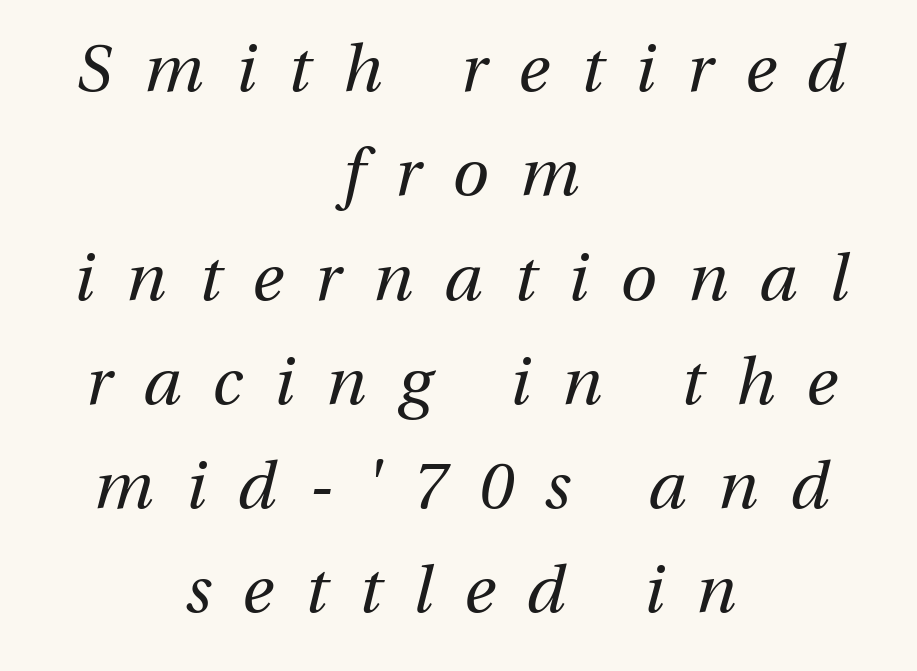
The image shows 66 px regular-weight type, italic (leaning right); set centered, normal line spacing (1.58x), unusually wide letter spacing (+0.48 em), not underlined; medium stroke contrast and a medium x-height.
